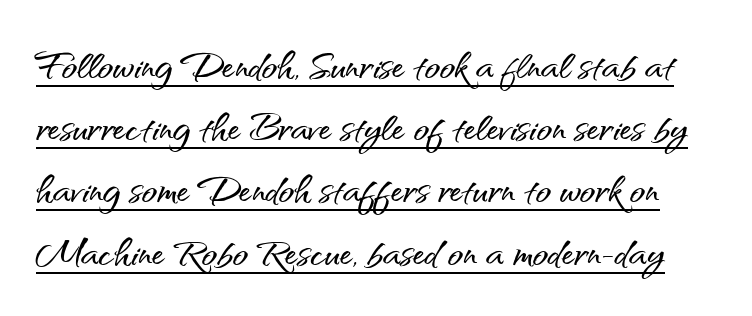
Q: Is the text italic (slanted)? A: Yes.
Q: Is the typeface a serif or a sans-serif typeface? A: Sans-serif.
Q: Is the text underlined? A: Yes.
Q: Is the spacing between letters normal or unusually wide? A: Normal.
Q: Width (condensed, normal, or wide)? A: Normal.
Q: Stroke contrast? A: Medium.
Q: x-height? A: Small.
Q: Monospaced? A: No.
